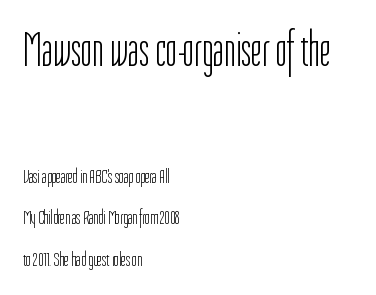
The more generous point size was reserved for the upper chunk. The zone under the glyphs is completely vacant. Words appear dense and cohesive because spacing is normal. Font category for this specimen: sans-serif.
